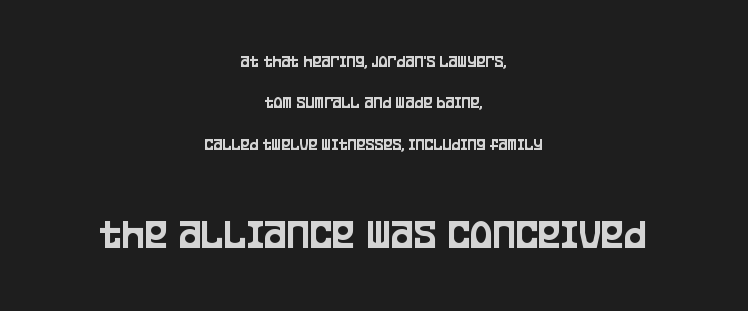
Q: Is the text italic (slanted)? A: No, it is upright.
Q: Is the typeface a serif or a sans-serif typeface? A: Sans-serif.
Q: Is the text underlined? A: No.
Q: How is the paragraph aligned? A: Centered.
Q: Is the spacing between letters normal or unusually wide? A: Normal.
Q: Is the spacing between lines tight, normal or loose? A: Loose.
Q: Which block of text is set in a larger size, the first (top) or the second (bottom)? A: The second (bottom) one.
Q: Width (condensed, normal, or wide)? A: Condensed.
Q: Stroke contrast? A: Low.
Q: x-height? A: Large.
Q: Monospaced? A: No.
